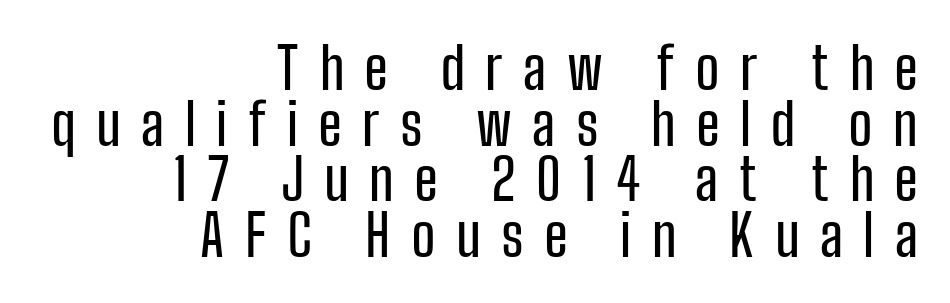
The image shows 58 px condensed sans-serif type, upright; set right-aligned, tight line spacing (0.96x), unusually wide letter spacing (+0.35 em), not underlined; low stroke contrast and a medium x-height.
